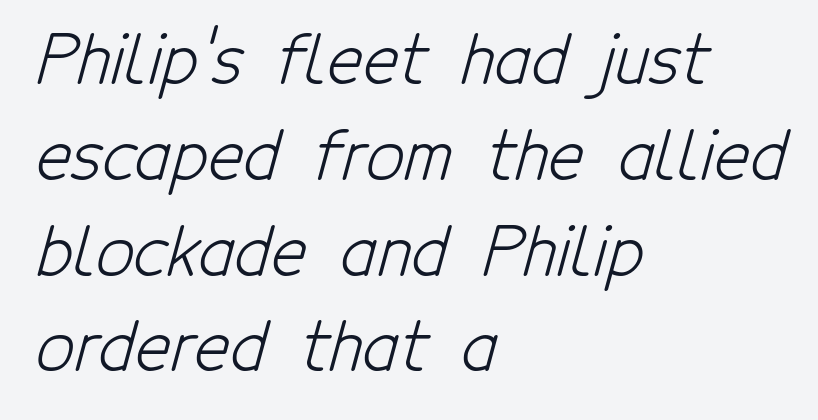
{"serif": "no", "bold": "no", "weight": "light", "width": "condensed", "stroke_contrast": "low", "x_height": "medium", "monospaced": "no", "underline": "no", "align": "left", "line_spacing": "normal", "line_spacing_ratio": 1.43, "letter_spacing": "normal", "letter_spacing_em": 0.0, "glyph_px": 67}
